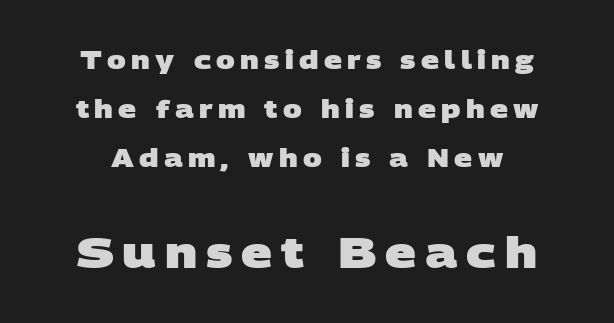
{"serif": "no", "bold": "yes", "weight": "heavy", "width": "wide", "stroke_contrast": "low", "x_height": "large", "monospaced": "no", "underline": "no", "line_spacing": "loose", "line_spacing_ratio": 1.97, "letter_spacing": "wide", "letter_spacing_em": 0.21, "larger_block": "second", "size_ratio": 1.72, "glyph_px": 43}
